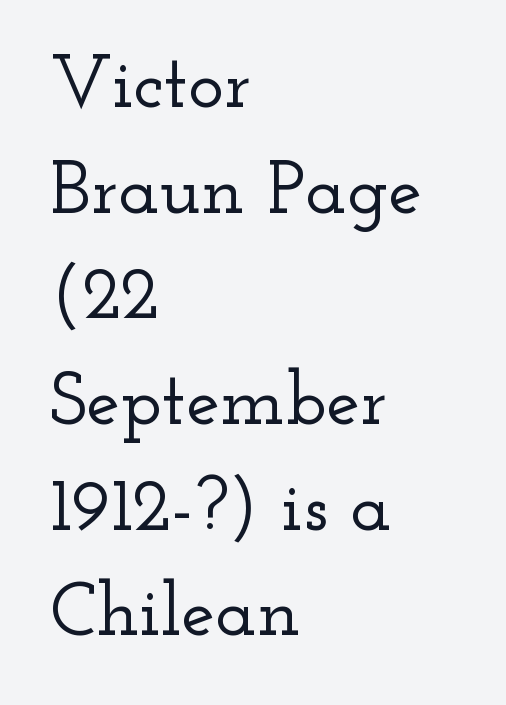
{"serif": "yes", "italic": "no", "width": "wide", "stroke_contrast": "low", "x_height": "small", "monospaced": "no", "underline": "no", "align": "left", "line_spacing": "normal", "line_spacing_ratio": 1.39, "letter_spacing": "normal", "letter_spacing_em": 0.0, "glyph_px": 76}
